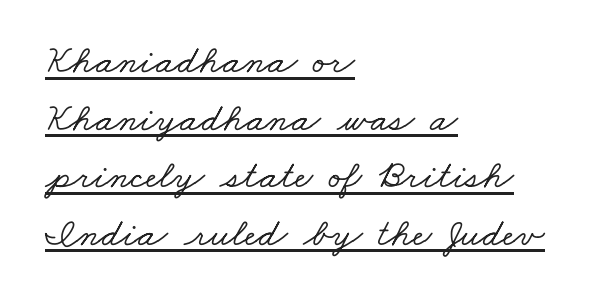
You can see a thin bar hugging the bottom of the glyphs. The paragraph has a hard left edge and a soft right edge. This sample has the flowing, uneven cadence of proportional lettering. This rendering employs a face with finishing strokes, i.e., a serif. A normal amount of white space separates one row of letters from the next. There is no visible air inserted between adjacent glyphs.
